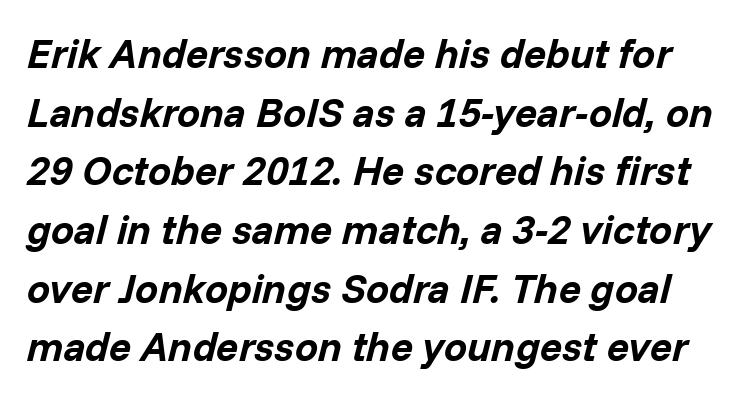
The image shows 41 px bold type, italic (leaning right); set normal line spacing (1.43x), normal letter spacing, not underlined; low stroke contrast and a medium x-height.
